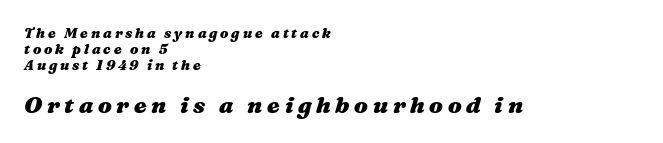
{"italic": "yes", "lean": "right", "slant_degrees": 16, "bold": "yes", "underline": "no", "align": "left", "line_spacing": "tight", "line_spacing_ratio": 1.13, "letter_spacing": "wide", "letter_spacing_em": 0.2, "larger_block": "second", "size_ratio": 1.64, "glyph_px": 23}
